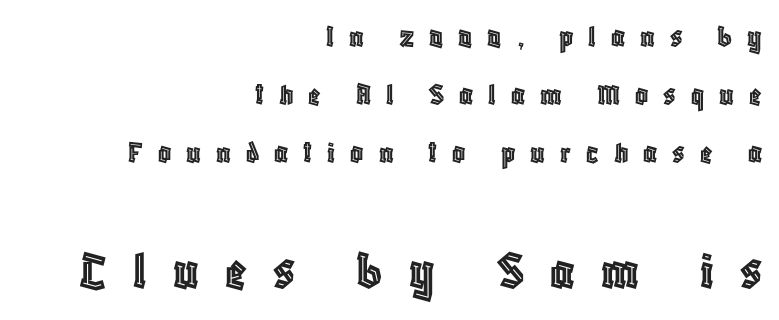
Q: Is the text italic (slanted)? A: No, it is upright.
Q: Is the text underlined? A: No.
Q: How is the paragraph aligned? A: Right-aligned.
Q: Is the spacing between letters normal or unusually wide? A: Unusually wide.
Q: Which block of text is set in a larger size, the first (top) or the second (bottom)? A: The second (bottom) one.
Q: Width (condensed, normal, or wide)? A: Condensed.
Q: x-height? A: Large.
Q: Monospaced? A: No.
